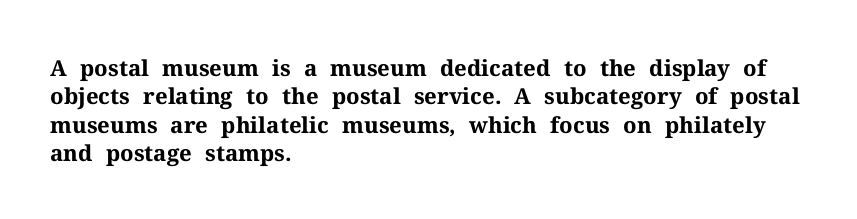
The image shows 22 px bold type, upright; set left-aligned, normal line spacing (1.29x), normal letter spacing, not underlined.
